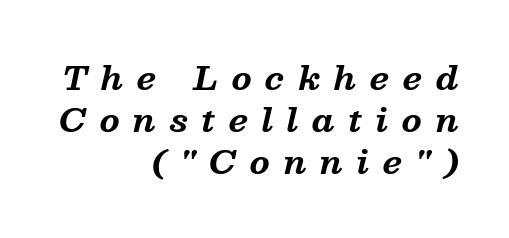
The image shows 32 px bold serif type, italic (leaning right); set right-aligned, normal line spacing (1.31x), unusually wide letter spacing (+0.43 em), not underlined; medium stroke contrast and a medium x-height.
